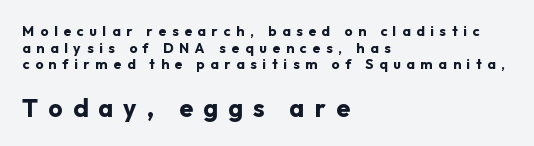
The typography opts for an upright posture over an oblique one. Descender tails drop into unmarked territory. The text block is weighted toward the left margin, trailing off unevenly rightward. There is plenty of visible air inserted between adjacent glyphs.
